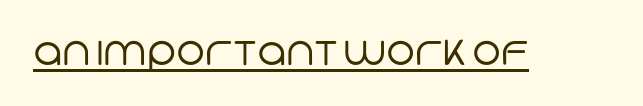
{"serif": "no", "bold": "no", "weight": "regular", "width": "normal", "stroke_contrast": "low", "x_height": "large", "monospaced": "no", "underline": "yes", "letter_spacing": "normal", "letter_spacing_em": 0.0, "glyph_px": 39}
